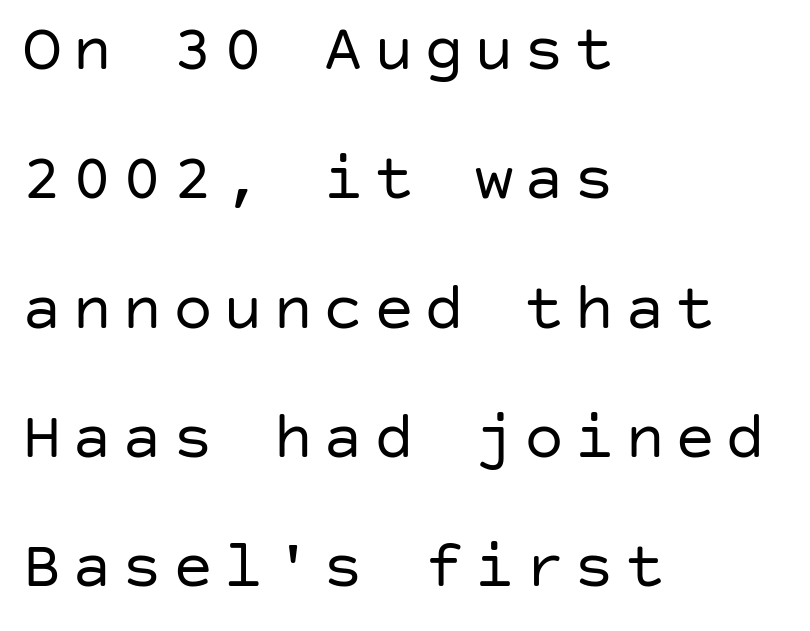
{"serif": "no", "italic": "no", "bold": "no", "weight": "regular", "width": "normal", "stroke_contrast": "low", "x_height": "large", "underline": "no", "align": "left", "line_spacing": "loose", "line_spacing_ratio": 1.93, "glyph_px": 67}
